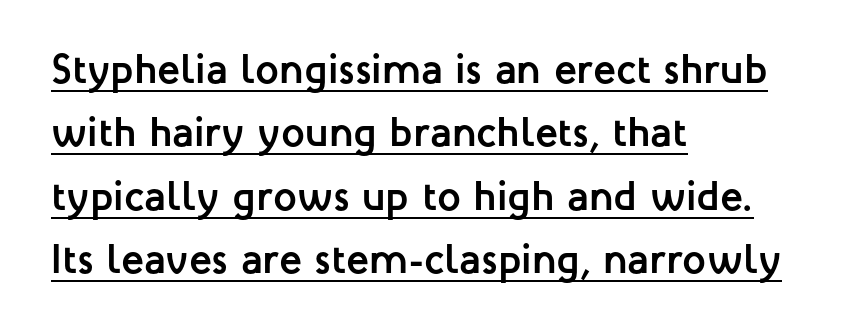
The image shows 42 px semibold sans-serif type, upright; set left-aligned, normal line spacing (1.51x), normal letter spacing, underlined; low stroke contrast and a medium x-height.
